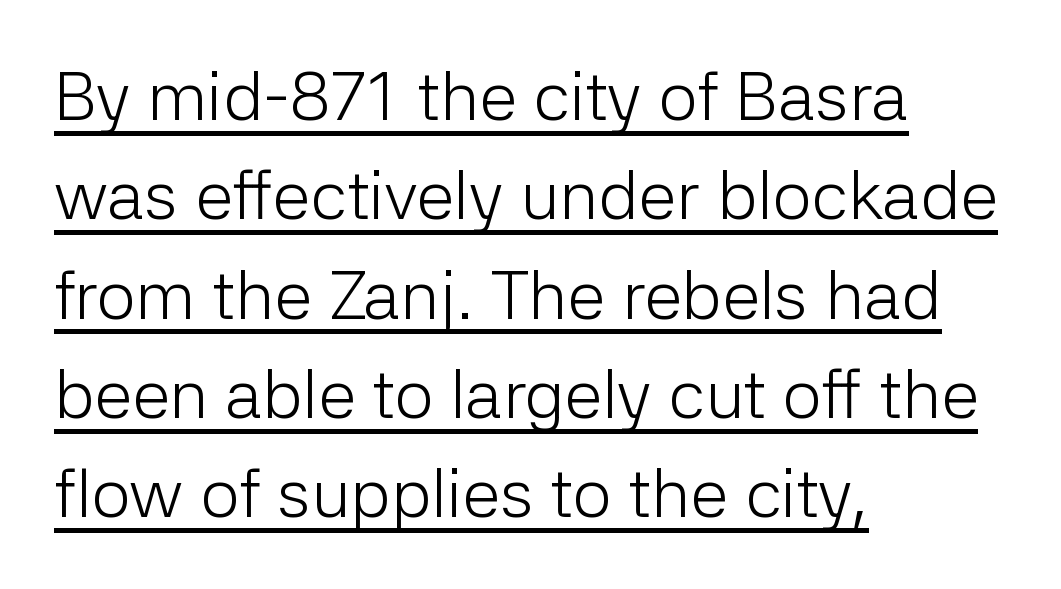
{"serif": "no", "italic": "no", "bold": "no", "weight": "light", "width": "normal", "stroke_contrast": "low", "x_height": "medium", "monospaced": "no", "underline": "yes", "align": "left", "line_spacing": "normal", "line_spacing_ratio": 1.44, "letter_spacing": "normal", "letter_spacing_em": 0.0, "glyph_px": 69}
